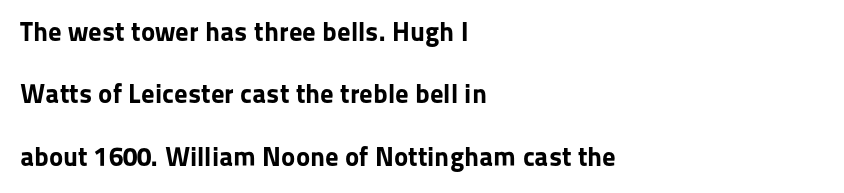
{"italic": "no", "bold": "yes", "underline": "no", "align": "left", "line_spacing": "loose", "line_spacing_ratio": 2.31, "letter_spacing": "normal", "letter_spacing_em": 0.0, "glyph_px": 27}
